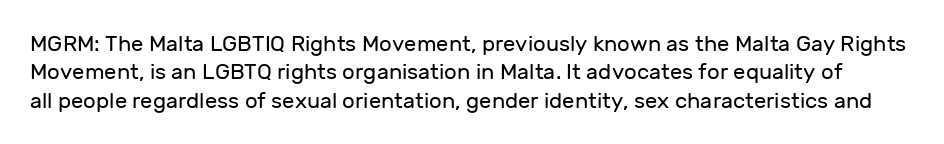
Q: Is the text bold? A: No.
Q: Is the text italic (slanted)? A: No, it is upright.
Q: Is the text underlined? A: No.
Q: Is the spacing between letters normal or unusually wide? A: Normal.
Q: Is the spacing between lines tight, normal or loose? A: Normal.
